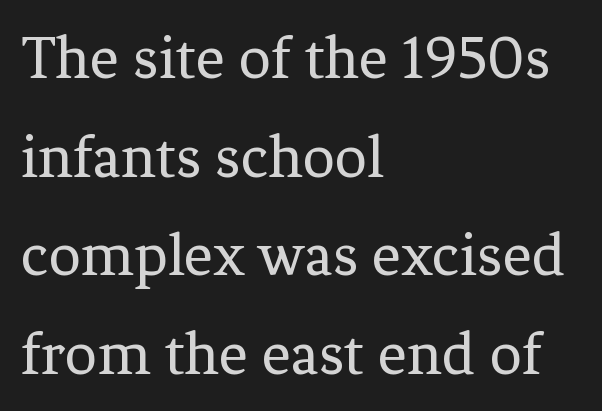
The image shows 64 px regular-weight serif type, upright; set left-aligned, normal line spacing (1.54x), normal letter spacing, not underlined; low stroke contrast and a medium x-height.
